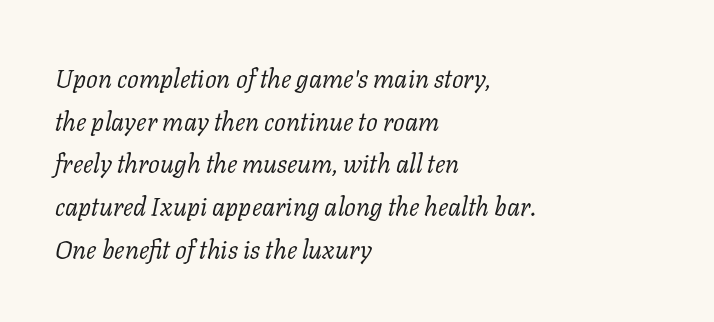
{"italic": "yes", "lean": "right", "slant_degrees": 11, "bold": "no", "underline": "no", "align": "left", "line_spacing": "normal", "line_spacing_ratio": 1.64, "letter_spacing": "normal", "letter_spacing_em": 0.0, "glyph_px": 26}
